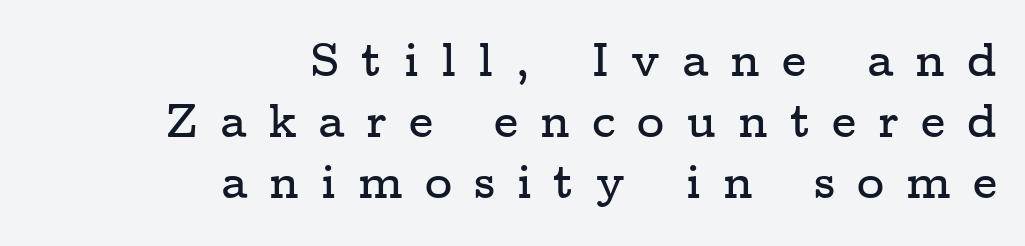
Q: Is the text italic (slanted)? A: No, it is upright.
Q: Is the typeface a serif or a sans-serif typeface? A: Serif.
Q: Is the text underlined? A: No.
Q: How is the paragraph aligned? A: Right-aligned.
Q: Is the spacing between letters normal or unusually wide? A: Unusually wide.
Q: Is the spacing between lines tight, normal or loose? A: Normal.
Q: Width (condensed, normal, or wide)? A: Wide.
Q: Stroke contrast? A: Low.
Q: x-height? A: Medium.
Q: Monospaced? A: No.
